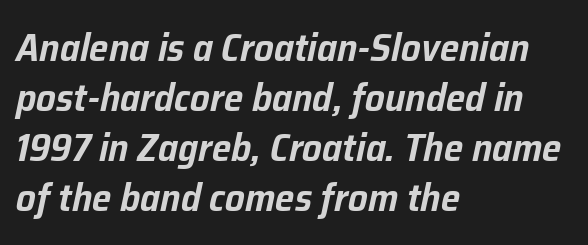
Q: Is the text italic (slanted)? A: Yes, it leans right by about 12 degrees.
Q: Is the text underlined? A: No.
Q: How is the paragraph aligned? A: Left-aligned.
Q: Is the spacing between letters normal or unusually wide? A: Normal.
Q: Is the spacing between lines tight, normal or loose? A: Normal.
Q: Width (condensed, normal, or wide)? A: Normal.
Q: Stroke contrast? A: Low.
Q: x-height? A: Medium.
Q: Monospaced? A: No.
